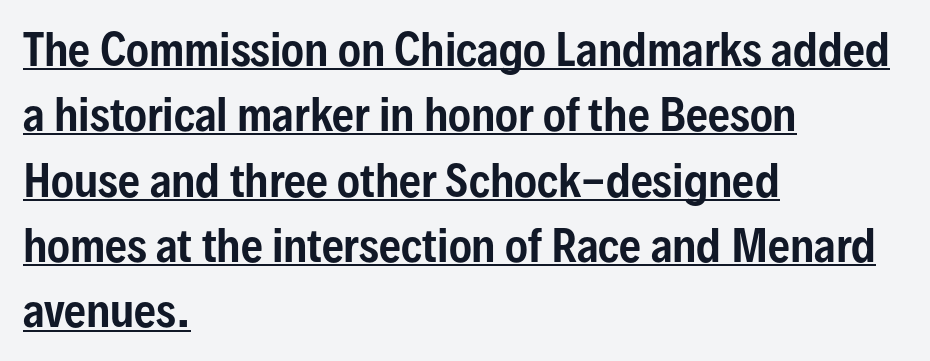
Q: Is the text italic (slanted)? A: No, it is upright.
Q: Is the typeface a serif or a sans-serif typeface? A: Sans-serif.
Q: Is the text underlined? A: Yes.
Q: How is the paragraph aligned? A: Left-aligned.
Q: Is the spacing between letters normal or unusually wide? A: Normal.
Q: Is the spacing between lines tight, normal or loose? A: Normal.
Q: Width (condensed, normal, or wide)? A: Condensed.
Q: Stroke contrast? A: Low.
Q: x-height? A: Medium.
Q: Monospaced? A: No.
